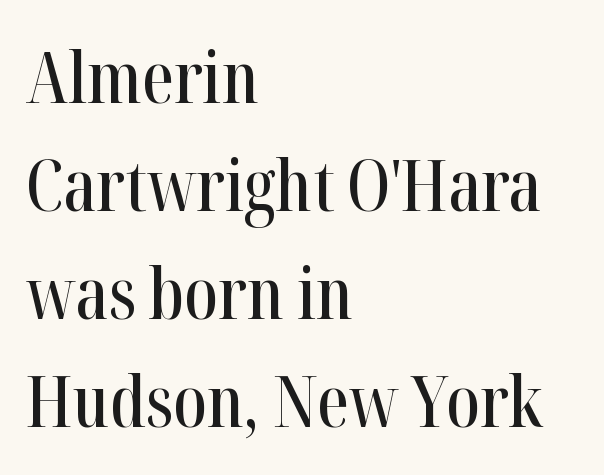
{"serif": "yes", "italic": "no", "width": "condensed", "stroke_contrast": "high", "x_height": "medium", "monospaced": "no", "underline": "no", "align": "left", "line_spacing": "normal", "line_spacing_ratio": 1.5, "letter_spacing": "normal", "letter_spacing_em": 0.0, "glyph_px": 72}
